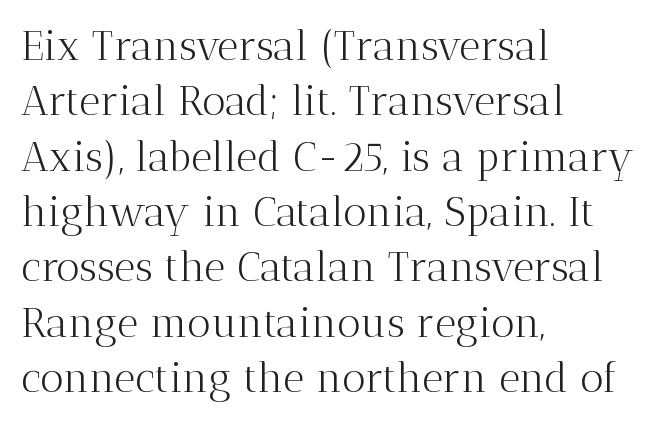
{"serif": "yes", "italic": "no", "bold": "no", "weight": "light", "width": "normal", "stroke_contrast": "medium", "x_height": "medium", "monospaced": "no", "underline": "no", "align": "left", "line_spacing": "normal", "line_spacing_ratio": 1.35, "letter_spacing": "normal", "letter_spacing_em": 0.0, "glyph_px": 41}
